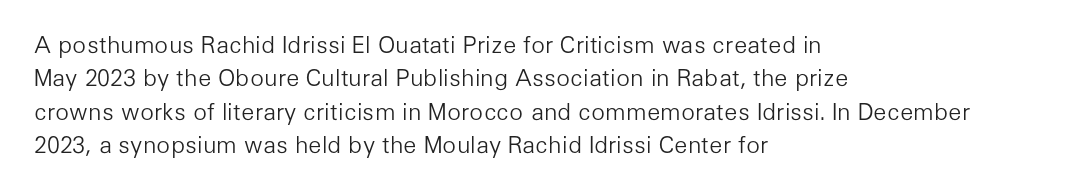
{"italic": "no", "bold": "no", "underline": "no", "align": "left", "line_spacing": "normal", "line_spacing_ratio": 1.45, "letter_spacing": "normal", "letter_spacing_em": 0.0, "glyph_px": 23}
